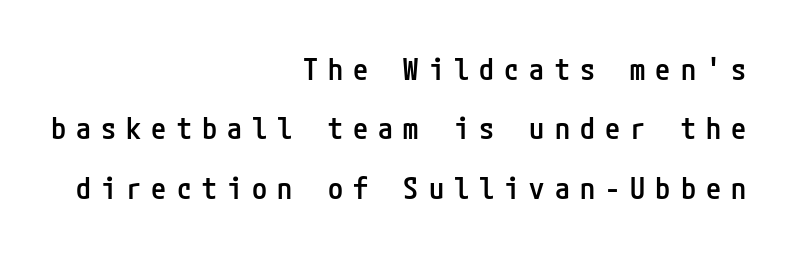
{"serif": "no", "italic": "no", "bold": "semi", "weight": "semibold", "width": "condensed", "stroke_contrast": "low", "x_height": "medium", "underline": "no", "align": "right", "line_spacing": "loose", "line_spacing_ratio": 1.98, "letter_spacing": "wide", "letter_spacing_em": 0.34, "glyph_px": 30}
